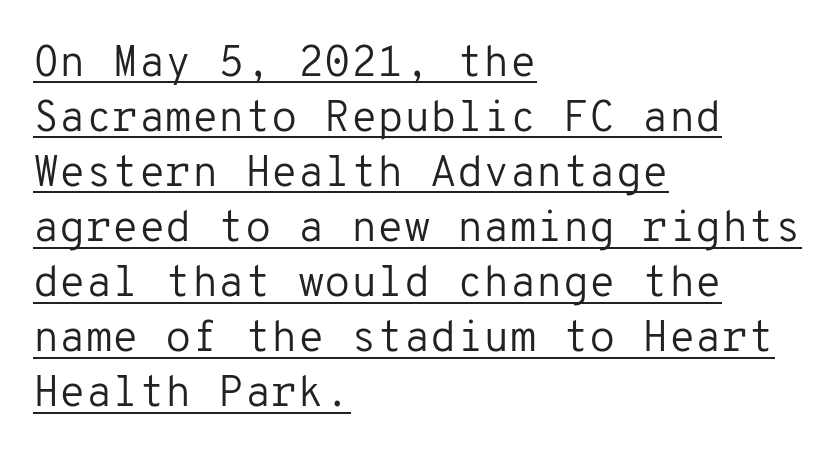
The image shows 43 px regular-weight sans-serif type, upright, monospaced; set left-aligned, normal line spacing (1.28x), normal letter spacing, underlined; low stroke contrast and a medium x-height.
